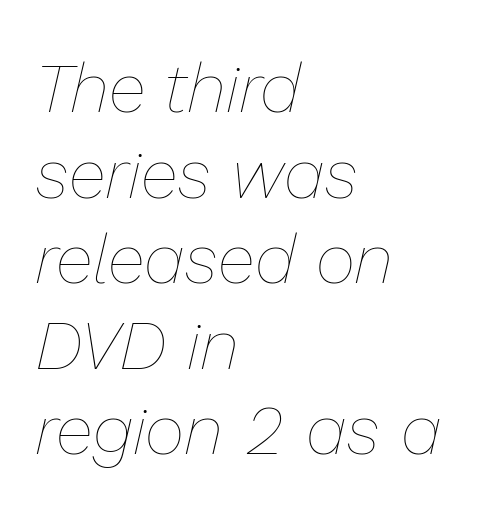
Q: Is the text bold? A: No.
Q: Is the text italic (slanted)? A: Yes, it leans right by about 13 degrees.
Q: Is the text underlined? A: No.
Q: How is the paragraph aligned? A: Left-aligned.
Q: Is the spacing between letters normal or unusually wide? A: Normal.
Q: Width (condensed, normal, or wide)? A: Normal.
Q: Stroke contrast? A: Low.
Q: x-height? A: Medium.
Q: Monospaced? A: No.
